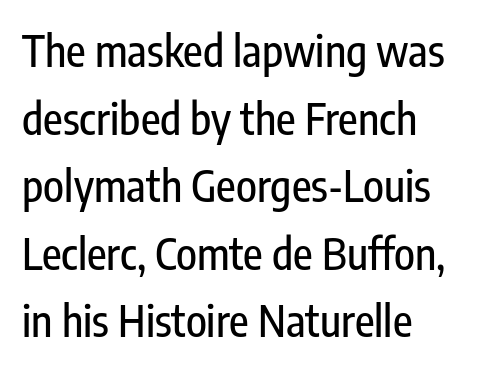
{"serif": "no", "italic": "no", "width": "condensed", "stroke_contrast": "low", "x_height": "medium", "monospaced": "no", "underline": "no", "align": "left", "line_spacing": "normal", "line_spacing_ratio": 1.57, "letter_spacing": "normal", "letter_spacing_em": 0.0, "glyph_px": 43}
